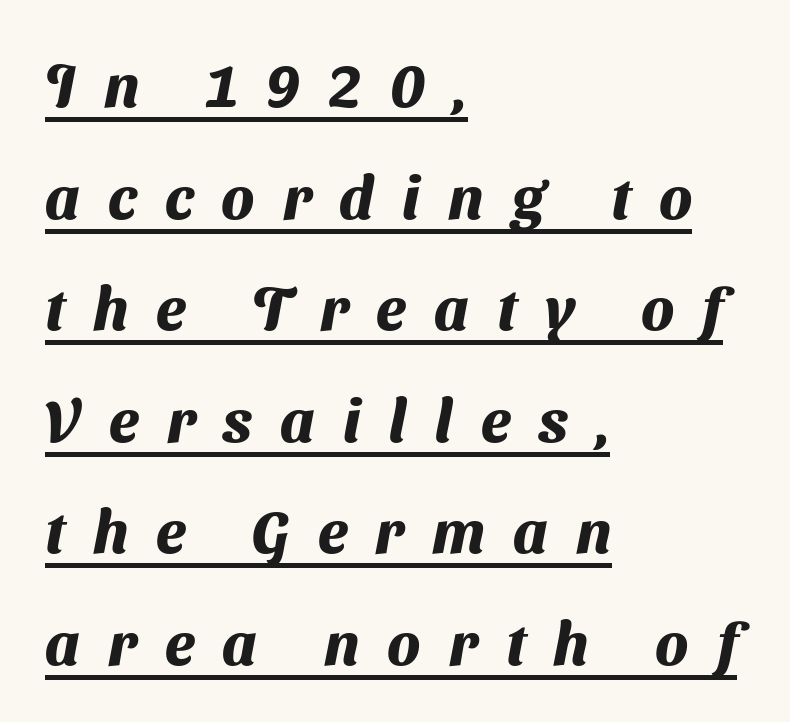
{"serif": "no", "bold": "yes", "weight": "heavy", "width": "normal", "stroke_contrast": "medium", "x_height": "medium", "monospaced": "no", "underline": "yes", "align": "left", "line_spacing_ratio": 1.86, "letter_spacing": "wide", "letter_spacing_em": 0.47, "glyph_px": 60}
